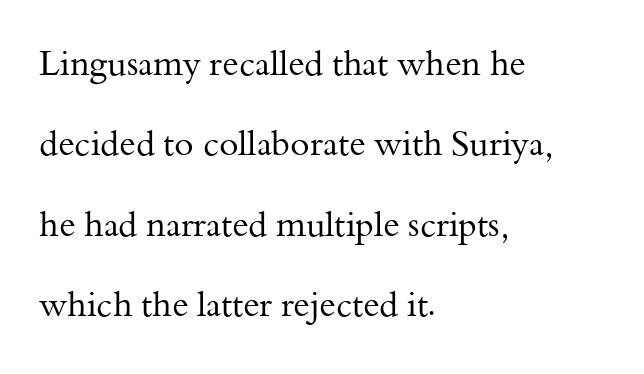
Q: Is the text bold? A: No.
Q: Is the text italic (slanted)? A: No, it is upright.
Q: Is the typeface a serif or a sans-serif typeface? A: Serif.
Q: Is the text underlined? A: No.
Q: How is the paragraph aligned? A: Left-aligned.
Q: Is the spacing between letters normal or unusually wide? A: Normal.
Q: Is the spacing between lines tight, normal or loose? A: Loose.
Q: Width (condensed, normal, or wide)? A: Normal.
Q: Stroke contrast? A: Medium.
Q: x-height? A: Small.
Q: Monospaced? A: No.
